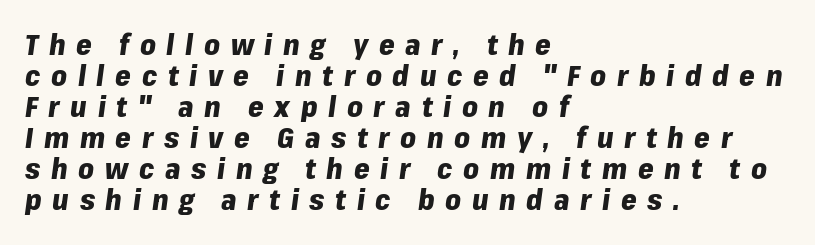
{"italic": "yes", "lean": "right", "slant_degrees": 8, "bold": "yes", "weight": "heavy", "width": "normal", "stroke_contrast": "low", "x_height": "medium", "monospaced": "no", "underline": "no", "align": "left", "line_spacing": "tight", "line_spacing_ratio": 1.11, "letter_spacing": "wide", "letter_spacing_em": 0.38, "glyph_px": 28}
